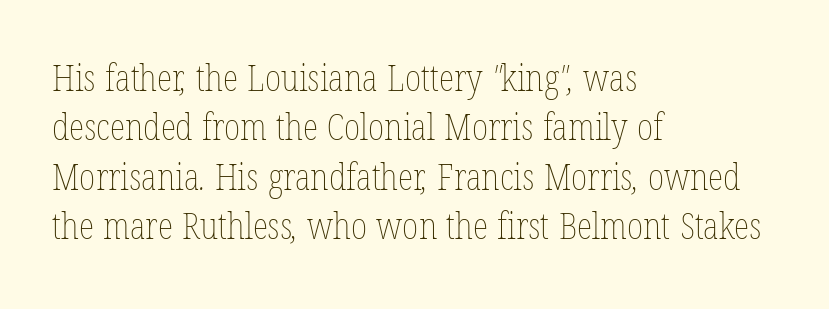
The image shows 36 px thin, condensed type; set left-aligned, normal line spacing (1.37x), normal letter spacing, not underlined; low stroke contrast and a medium x-height.
